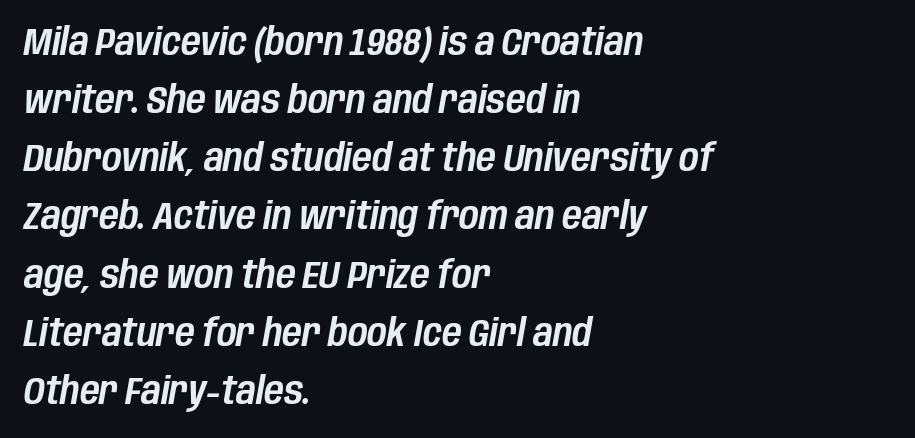
Q: Is the text italic (slanted)? A: Yes, it leans right by about 10 degrees.
Q: Is the text underlined? A: No.
Q: How is the paragraph aligned? A: Left-aligned.
Q: Is the spacing between letters normal or unusually wide? A: Normal.
Q: Is the spacing between lines tight, normal or loose? A: Normal.
Q: Width (condensed, normal, or wide)? A: Condensed.
Q: Stroke contrast? A: Low.
Q: x-height? A: Large.
Q: Monospaced? A: No.
